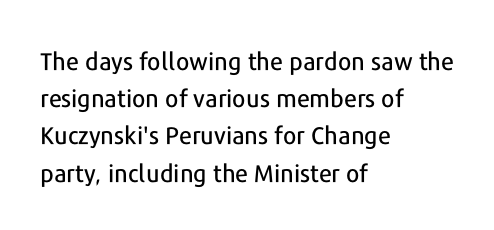
Q: Is the text italic (slanted)? A: No, it is upright.
Q: Is the text underlined? A: No.
Q: How is the paragraph aligned? A: Left-aligned.
Q: Is the spacing between letters normal or unusually wide? A: Normal.
Q: Is the spacing between lines tight, normal or loose? A: Normal.
